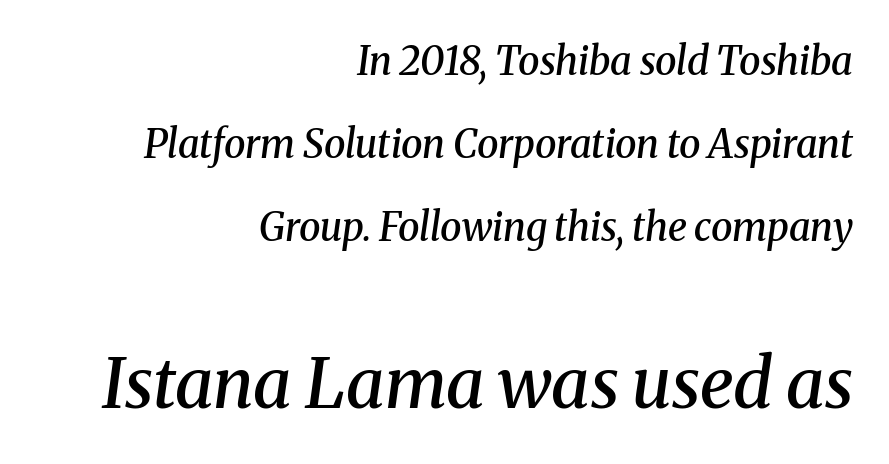
Q: Is the text bold? A: Semi-bold.
Q: Is the text italic (slanted)? A: Yes, it leans right by about 8 degrees.
Q: Is the typeface a serif or a sans-serif typeface? A: Serif.
Q: Is the text underlined? A: No.
Q: How is the paragraph aligned? A: Right-aligned.
Q: Is the spacing between letters normal or unusually wide? A: Normal.
Q: Is the spacing between lines tight, normal or loose? A: Loose.
Q: Which block of text is set in a larger size, the first (top) or the second (bottom)? A: The second (bottom) one.
Q: Width (condensed, normal, or wide)? A: Normal.
Q: Stroke contrast? A: Medium.
Q: x-height? A: Medium.
Q: Monospaced? A: No.
